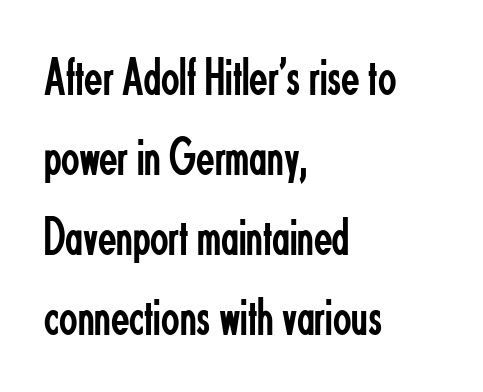
Q: Is the text bold? A: No.
Q: Is the text italic (slanted)? A: No, it is upright.
Q: Is the typeface a serif or a sans-serif typeface? A: Sans-serif.
Q: Is the text underlined? A: No.
Q: How is the paragraph aligned? A: Left-aligned.
Q: Is the spacing between letters normal or unusually wide? A: Normal.
Q: Is the spacing between lines tight, normal or loose? A: Normal.
Q: Width (condensed, normal, or wide)? A: Condensed.
Q: Stroke contrast? A: Low.
Q: x-height? A: Small.
Q: Monospaced? A: No.
